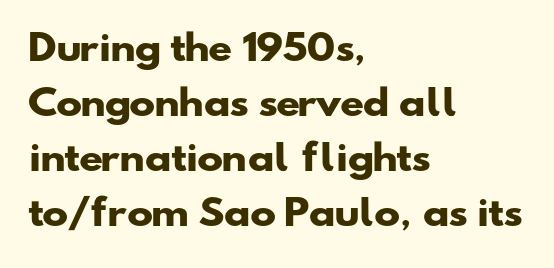
The image shows 35 px heavy, wide sans-serif type; set left-aligned, normal line spacing (1.57x), normal letter spacing, not underlined; low stroke contrast and a small x-height.
